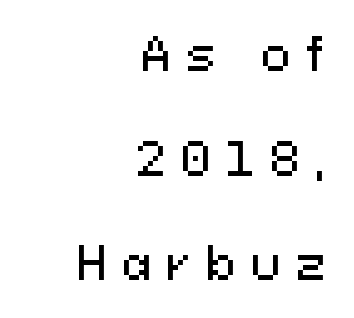
Q: Is the text italic (slanted)? A: No, it is upright.
Q: Is the typeface a serif or a sans-serif typeface? A: Sans-serif.
Q: Is the text underlined? A: No.
Q: How is the paragraph aligned? A: Right-aligned.
Q: Is the spacing between letters normal or unusually wide? A: Unusually wide.
Q: Is the spacing between lines tight, normal or loose? A: Loose.
Q: Width (condensed, normal, or wide)? A: Normal.
Q: Stroke contrast? A: Medium.
Q: x-height? A: Medium.
Q: Monospaced? A: No.
